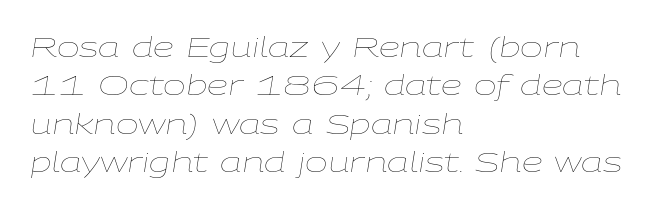
Caption: multi-line text, flush left, ragged right. You could call the tracking neutral — neither tight nor loose. The font's italic variant was chosen for this text. Evenly set lines give the paragraph a standard silhouette.
